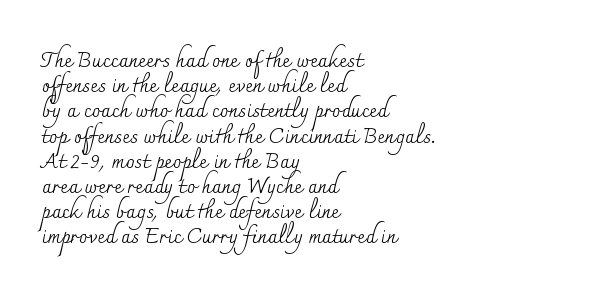
Q: Is the text bold? A: No.
Q: Is the text italic (slanted)? A: Yes.
Q: Is the text underlined? A: No.
Q: How is the paragraph aligned? A: Left-aligned.
Q: Is the spacing between letters normal or unusually wide? A: Normal.
